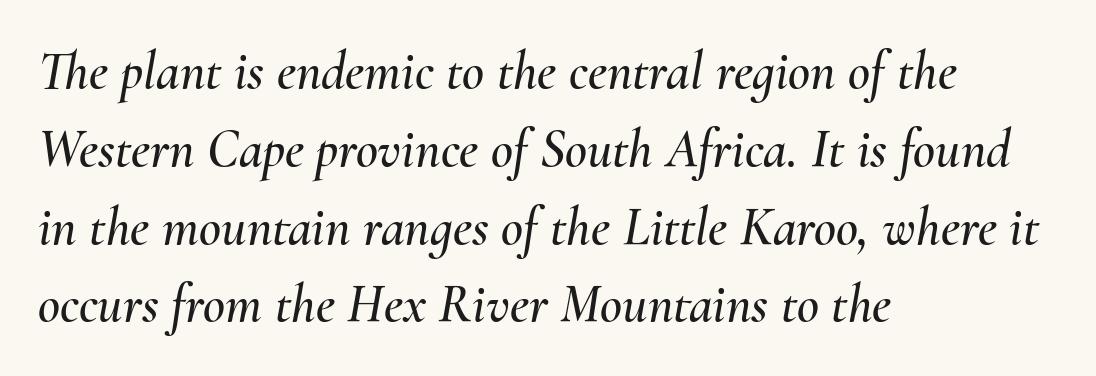
{"italic": "yes", "lean": "right", "slant_degrees": 10, "width": "normal", "stroke_contrast": "medium", "x_height": "small", "monospaced": "no", "underline": "no", "align": "left", "line_spacing": "normal", "line_spacing_ratio": 1.44, "letter_spacing": "normal", "letter_spacing_em": 0.0, "glyph_px": 54}
